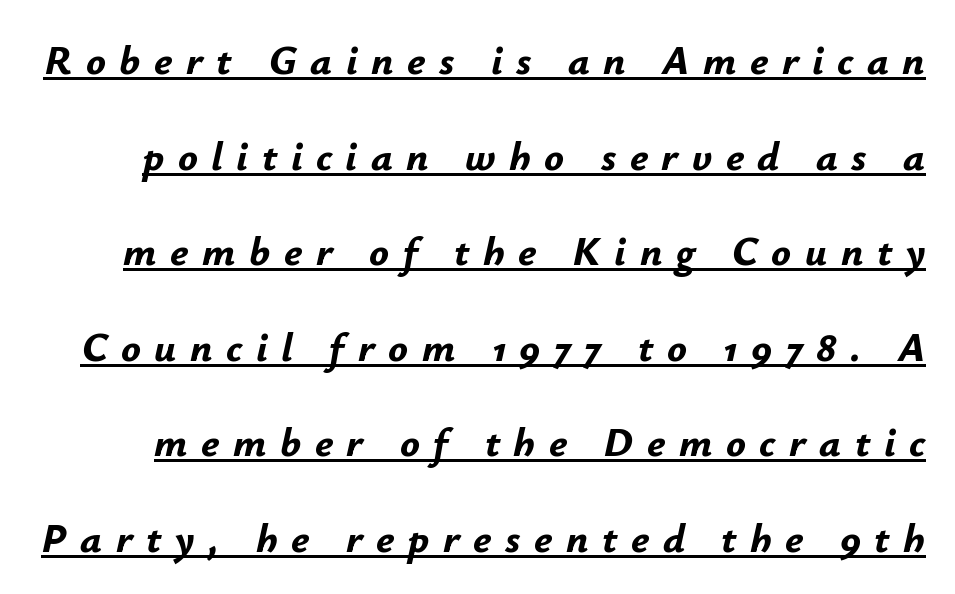
Q: Is the text bold? A: Yes.
Q: Is the text italic (slanted)? A: Yes, it leans right by about 12 degrees.
Q: Is the text underlined? A: Yes.
Q: Is the spacing between letters normal or unusually wide? A: Unusually wide.
Q: Is the spacing between lines tight, normal or loose? A: Loose.
Q: Width (condensed, normal, or wide)? A: Normal.
Q: Stroke contrast? A: Low.
Q: x-height? A: Small.
Q: Monospaced? A: No.
